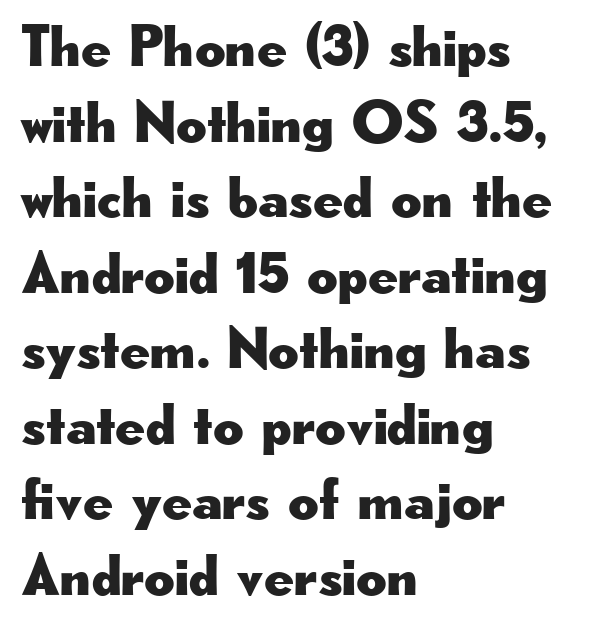
Visually the block forms a straight wall on the left and a jagged coastline on the right. Every character sits straight up, as roman type does. The block of text has a typical density, with ordinary space between rows. The type family on display is of the sans-serif kind.
